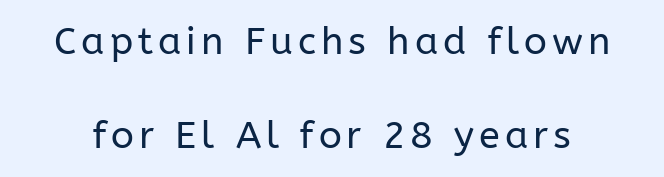
The image shows 38 px regular-weight sans-serif type, upright; set loose line spacing (2.47x), not underlined; low stroke contrast and a medium x-height.
